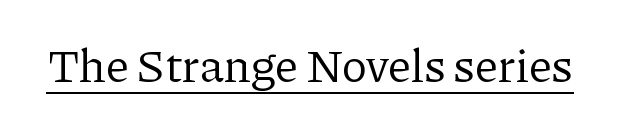
{"serif": "yes", "italic": "no", "bold": "no", "weight": "regular", "width": "normal", "stroke_contrast": "low", "x_height": "medium", "monospaced": "no", "underline": "yes", "letter_spacing": "normal", "letter_spacing_em": 0.0, "glyph_px": 47}
